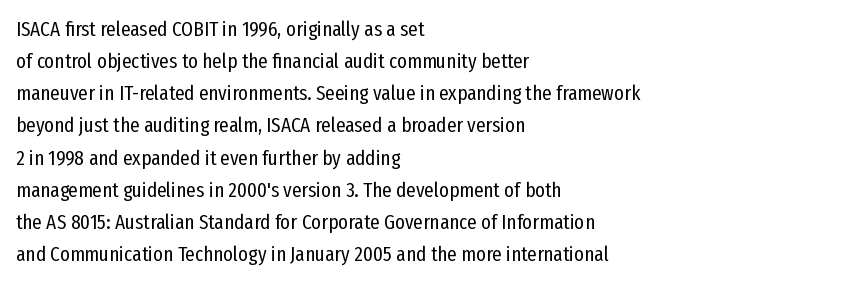
{"italic": "no", "bold": "no", "underline": "no", "align": "left", "line_spacing": "normal", "line_spacing_ratio": 1.53, "letter_spacing": "normal", "letter_spacing_em": 0.0, "glyph_px": 21}
